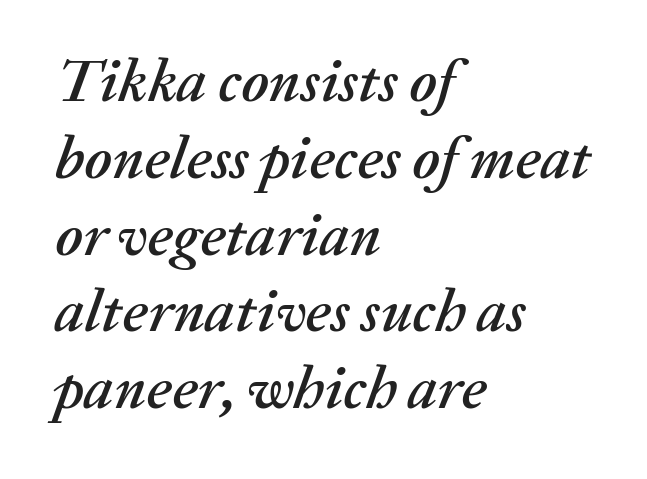
The rendering anchors every line to the left-hand side. Underline: absent. Interline gaps are of average width in this sample. It's the slanting kind of type. Honestly, the letter spacing is just normal — you wouldn't notice it. Looks like regular typesetting: each glyph gets only the width it needs.
